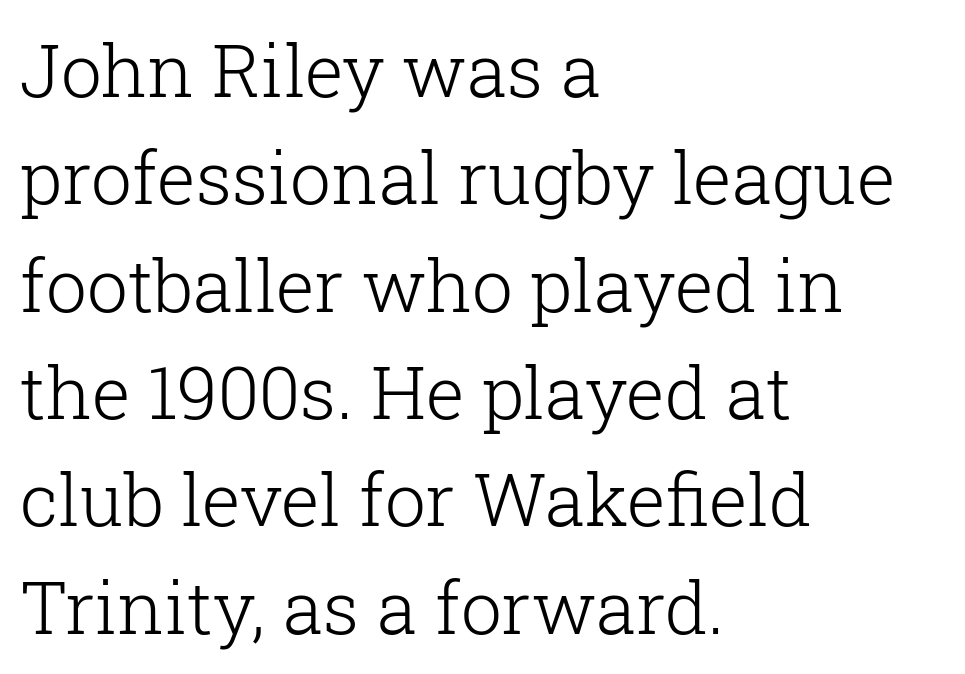
{"serif": "yes", "italic": "no", "bold": "no", "weight": "light", "width": "normal", "stroke_contrast": "low", "x_height": "medium", "monospaced": "no", "underline": "no", "align": "left", "line_spacing": "normal", "line_spacing_ratio": 1.47, "letter_spacing": "normal", "letter_spacing_em": 0.0, "glyph_px": 73}
